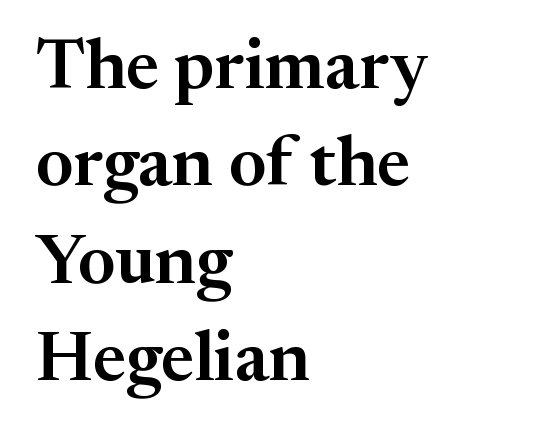
Q: Is the text italic (slanted)? A: No, it is upright.
Q: Is the typeface a serif or a sans-serif typeface? A: Serif.
Q: Is the text underlined? A: No.
Q: How is the paragraph aligned? A: Left-aligned.
Q: Is the spacing between letters normal or unusually wide? A: Normal.
Q: Is the spacing between lines tight, normal or loose? A: Normal.
Q: Width (condensed, normal, or wide)? A: Normal.
Q: Stroke contrast? A: Medium.
Q: x-height? A: Medium.
Q: Monospaced? A: No.
